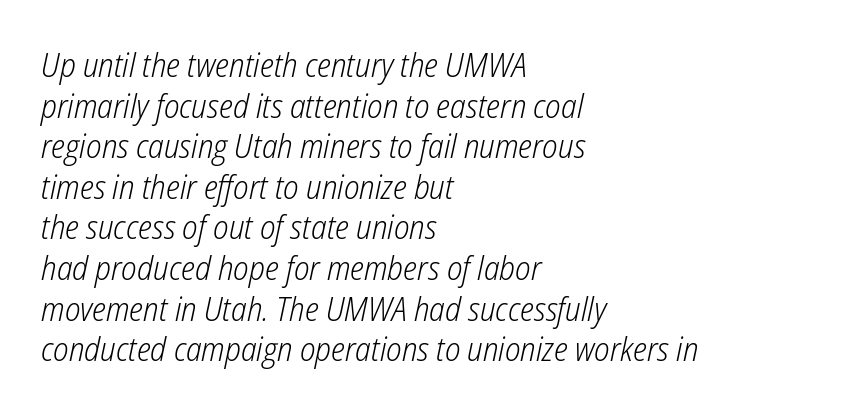
The baseline area is clear. Weight: not bold — regular or lighter. Reading down the block, your eye returns to a fixed left position each line. Compared with ordinary roman type, these characters are visibly tilted. Honestly, the letter spacing is just normal — you wouldn't notice it.
